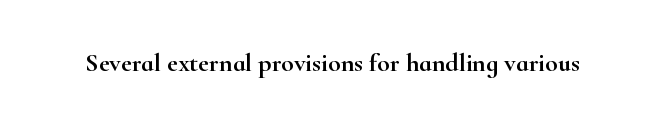
The image shows 26 px text type, upright; set normal letter spacing, not underlined.
